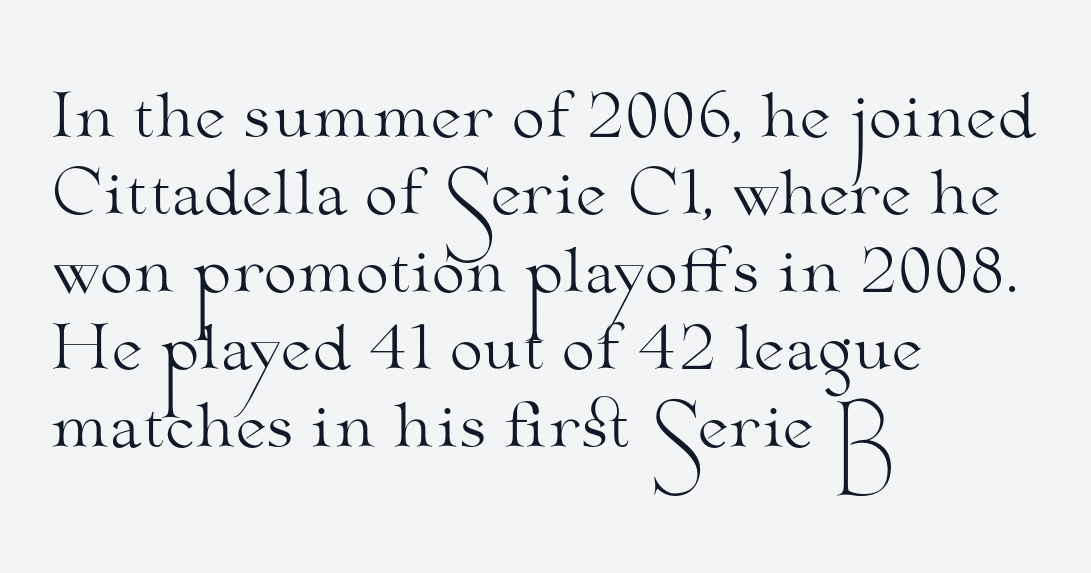
{"serif": "yes", "italic": "no", "bold": "no", "weight": "light", "width": "wide", "stroke_contrast": "medium", "x_height": "small", "monospaced": "no", "underline": "no", "align": "left", "line_spacing": "normal", "line_spacing_ratio": 1.29, "letter_spacing": "normal", "letter_spacing_em": 0.0, "glyph_px": 60}
